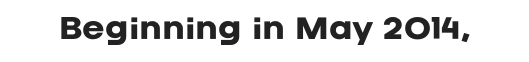
What stands out about the letter spacing? Nothing — it is the standard amount. No italicization has been applied; the sample stays upright. The gap between lines stays unmarked. Thick stems and heavy bowls — unmistakably bold.
